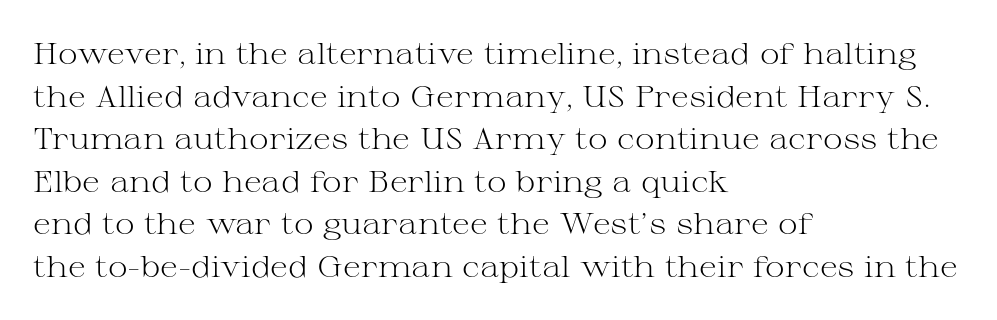
The rows are spaced the way most documents space them. Tall strokes in this sample are plumb rather than angled. These lines are rendered in a variable-pitch font. Honestly, the letter spacing is just normal — you wouldn't notice it. The type family on display is of the serif kind. Caption: face not bold, strokes unweighted.
